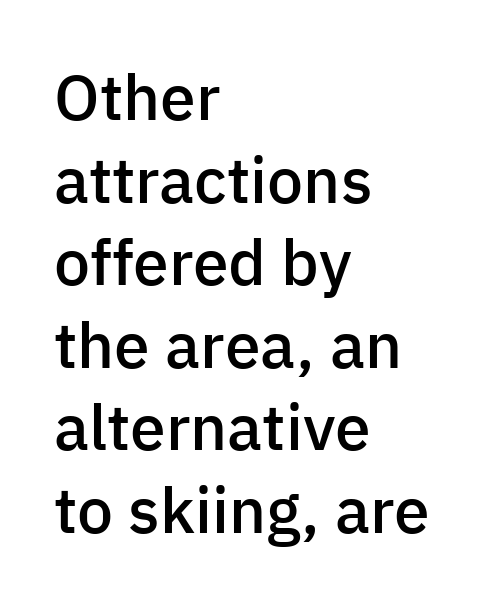
The image shows 64 px semibold sans-serif type, upright; set left-aligned, normal line spacing (1.29x), normal letter spacing, not underlined; low stroke contrast and a medium x-height.
